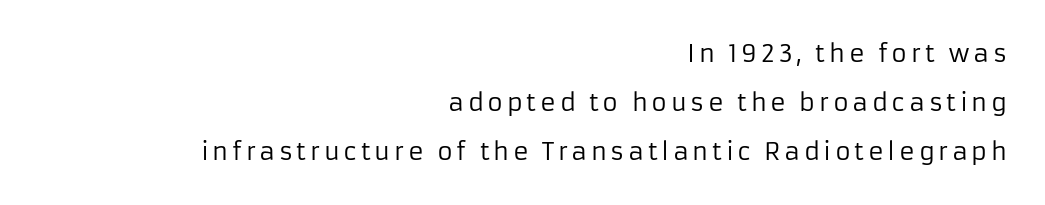
Q: Is the text bold? A: No.
Q: Is the text italic (slanted)? A: No, it is upright.
Q: Is the text underlined? A: No.
Q: How is the paragraph aligned? A: Right-aligned.
Q: Is the spacing between lines tight, normal or loose? A: Loose.
